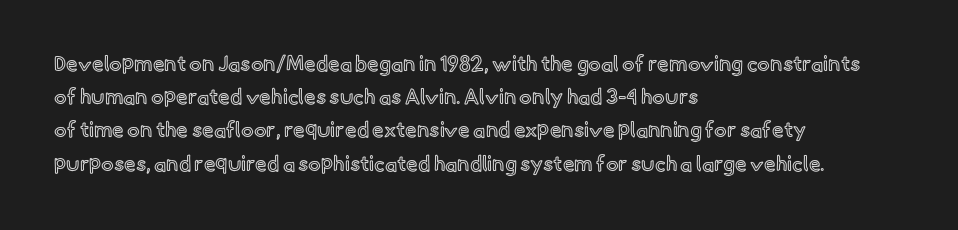
Q: Is the text italic (slanted)? A: No, it is upright.
Q: Is the text underlined? A: No.
Q: How is the paragraph aligned? A: Left-aligned.
Q: Is the spacing between letters normal or unusually wide? A: Normal.
Q: Is the spacing between lines tight, normal or loose? A: Normal.
